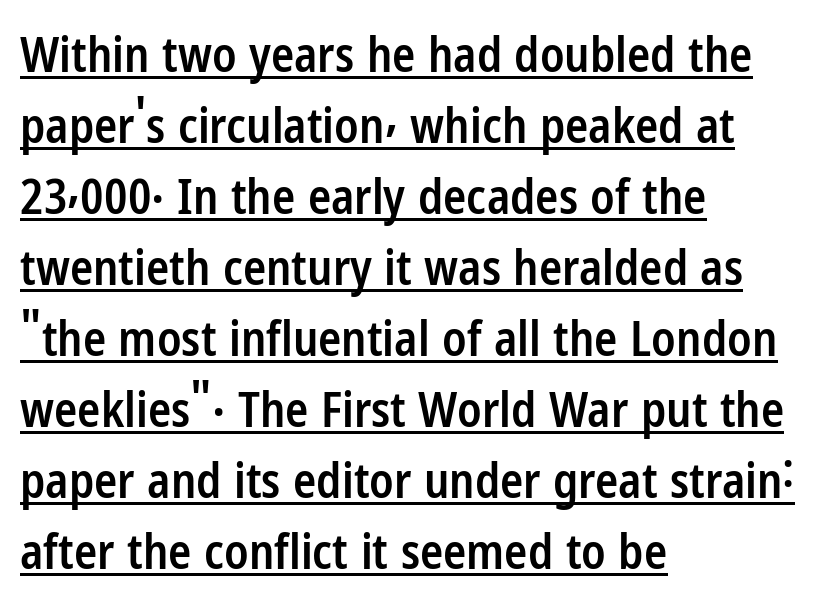
{"serif": "no", "italic": "no", "bold": "semi", "weight": "semibold", "width": "condensed", "stroke_contrast": "low", "x_height": "medium", "monospaced": "no", "underline": "yes", "align": "left", "line_spacing": "normal", "line_spacing_ratio": 1.48, "letter_spacing": "normal", "letter_spacing_em": 0.0, "glyph_px": 48}
